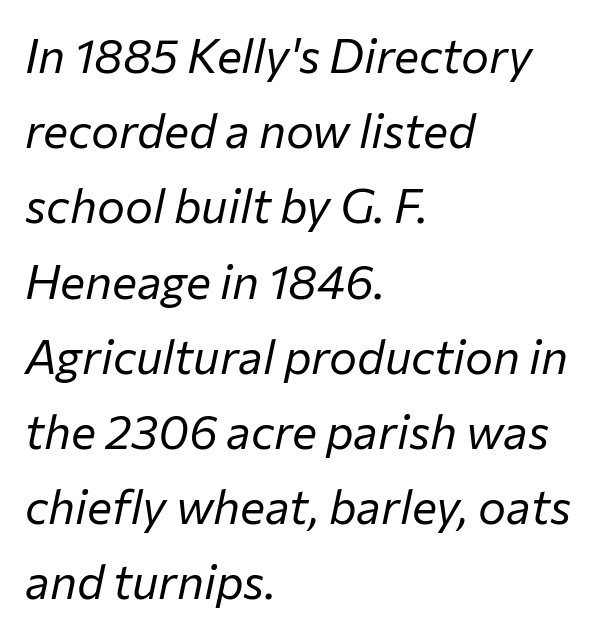
Q: Is the text bold? A: No.
Q: Is the text italic (slanted)? A: Yes, it leans right by about 12 degrees.
Q: Is the text underlined? A: No.
Q: How is the paragraph aligned? A: Left-aligned.
Q: Is the spacing between letters normal or unusually wide? A: Normal.
Q: Is the spacing between lines tight, normal or loose? A: Normal.
Q: Width (condensed, normal, or wide)? A: Normal.
Q: Stroke contrast? A: Low.
Q: x-height? A: Medium.
Q: Monospaced? A: No.
